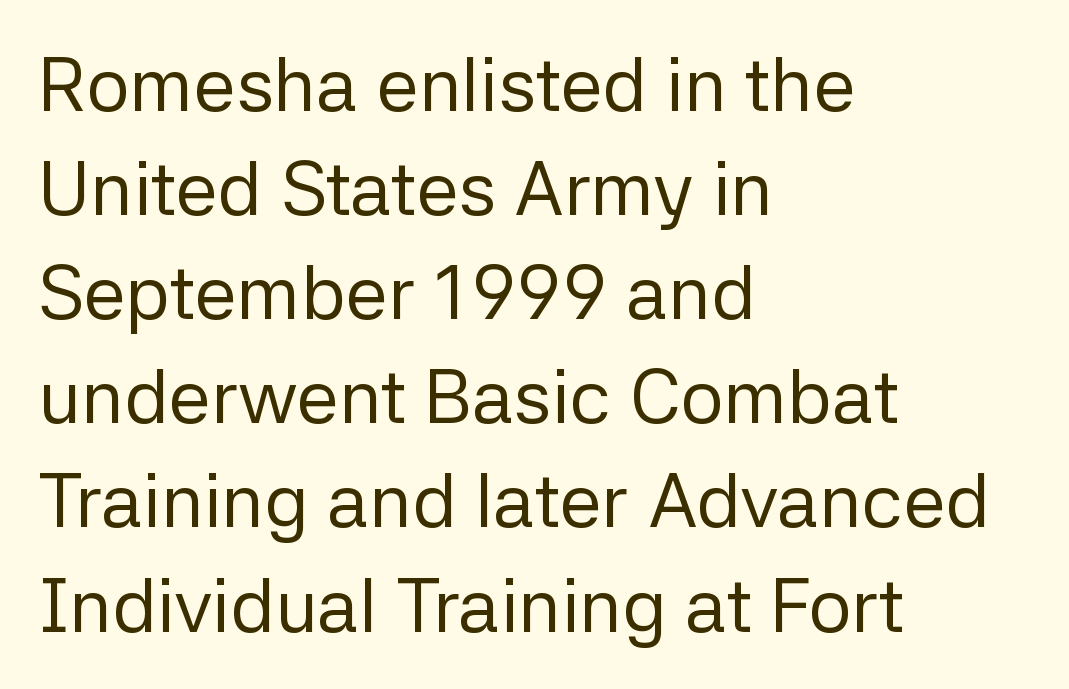
{"serif": "no", "italic": "no", "bold": "no", "weight": "regular", "width": "normal", "stroke_contrast": "low", "x_height": "medium", "monospaced": "no", "underline": "no", "align": "left", "line_spacing": "normal", "line_spacing_ratio": 1.37, "letter_spacing": "normal", "letter_spacing_em": 0.0, "glyph_px": 76}
